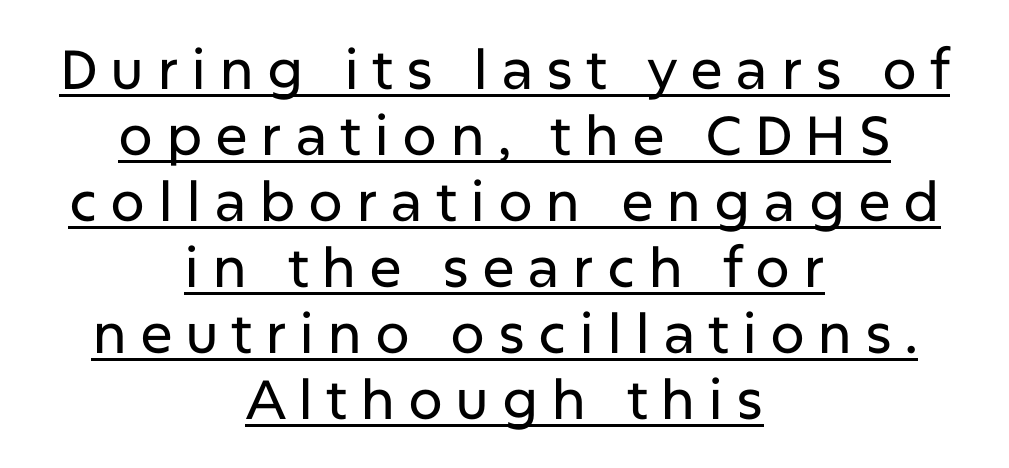
{"serif": "no", "italic": "no", "width": "normal", "stroke_contrast": "low", "x_height": "medium", "monospaced": "no", "underline": "yes", "align": "center", "line_spacing_ratio": 1.2, "letter_spacing": "wide", "letter_spacing_em": 0.23, "glyph_px": 55}
